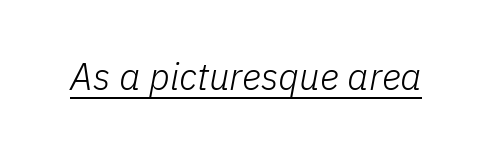
Spacing verdict: proportional, widths tailored to each character. Summary of weight: not heavy and not bold. The glyphs look as if they've been sheared to an angle. Quick note: underline on. Spacing between characters is what you'd get straight out of the box.
